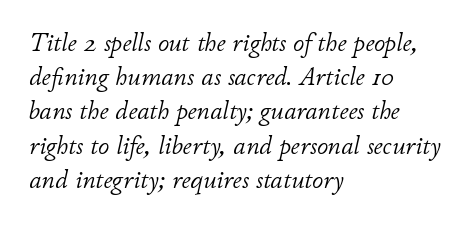
Anything drawn beneath the words? Only blank space. Line beginnings align vertically; line endings do not. A typesetter would call this leading conventional body-copy spacing. Emphasis-style slanted type is in use. Summary of weight: not heavy and not bold.
